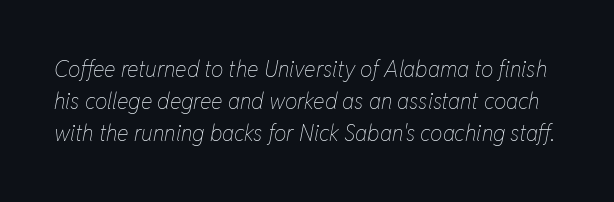
Q: Is the text bold? A: No.
Q: Is the text italic (slanted)? A: Yes, it leans right by about 11 degrees.
Q: Is the text underlined? A: No.
Q: Is the spacing between letters normal or unusually wide? A: Normal.
Q: Is the spacing between lines tight, normal or loose? A: Normal.
